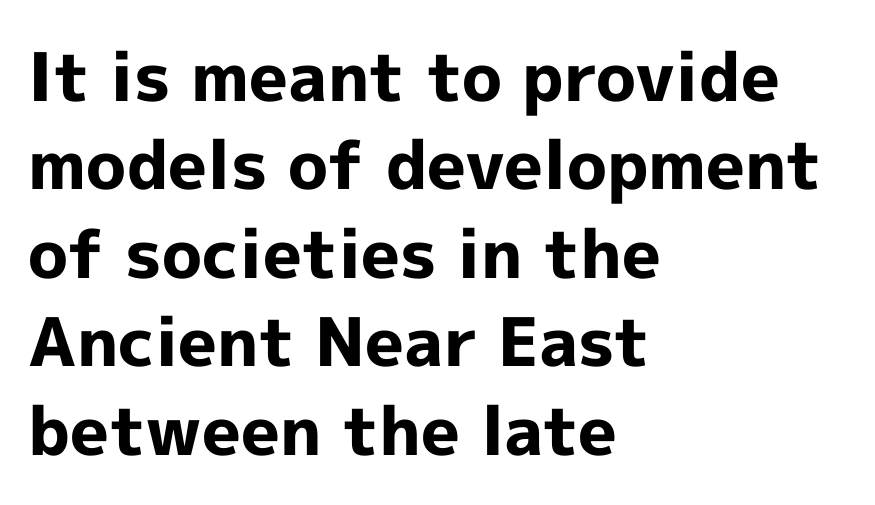
Check the space under the baseline: it is left empty. This is the regular roman posture of the typeface. Line beginnings align vertically; line endings do not. What stands out about the letter spacing? Nothing — it is the standard amount. You can tell from the bare stems that sans-serif type was used. The face used here is proportionally spaced, like ordinary book or web type.
